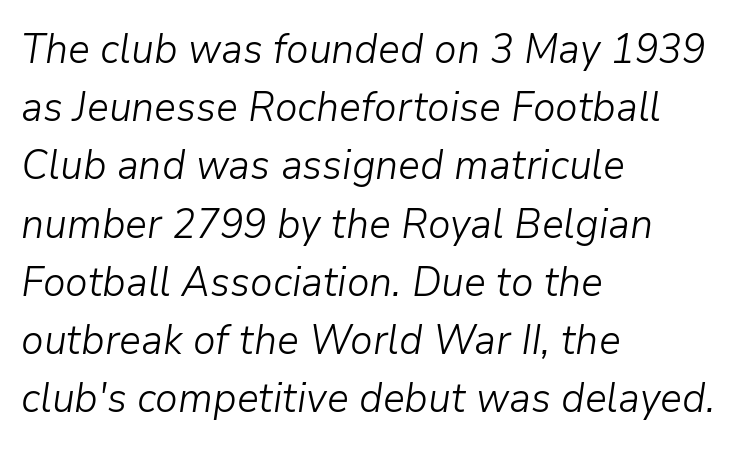
Q: Is the text bold? A: No.
Q: Is the text italic (slanted)? A: Yes, it leans right by about 9 degrees.
Q: Is the text underlined? A: No.
Q: How is the paragraph aligned? A: Left-aligned.
Q: Is the spacing between letters normal or unusually wide? A: Normal.
Q: Is the spacing between lines tight, normal or loose? A: Normal.
Q: Width (condensed, normal, or wide)? A: Normal.
Q: Stroke contrast? A: Low.
Q: x-height? A: Medium.
Q: Monospaced? A: No.
